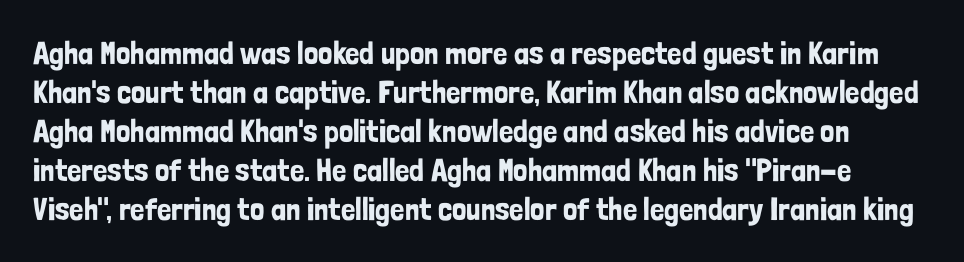
The image shows 32 px condensed sans-serif type, upright; set line spacing 1.22x, normal letter spacing, not underlined; low stroke contrast and a medium x-height.
